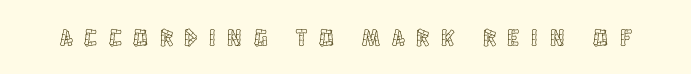
The image shows 24 px text type, upright; set unusually wide letter spacing (+0.5 em), not underlined.
